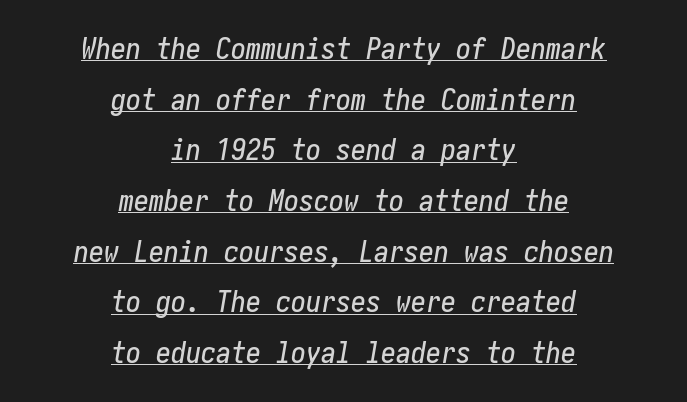
Look at the tracking — it's just the regular setting, nothing added. Quick note: interline space is typical. Is the type slanted? Yes — the strokes lean at a clear angle. The glyphs are accompanied by a horizontal stroke just below them.
